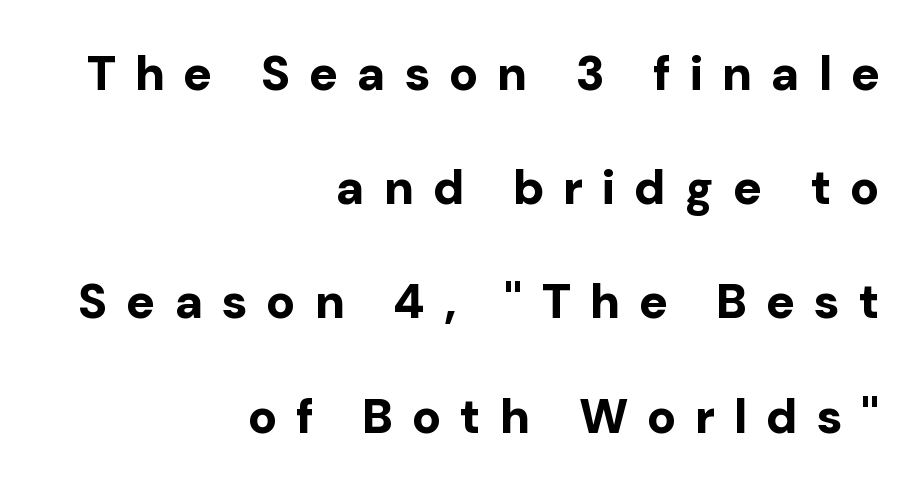
Q: Is the text bold? A: Yes.
Q: Is the text italic (slanted)? A: No, it is upright.
Q: Is the typeface a serif or a sans-serif typeface? A: Sans-serif.
Q: Is the text underlined? A: No.
Q: How is the paragraph aligned? A: Right-aligned.
Q: Is the spacing between letters normal or unusually wide? A: Unusually wide.
Q: Is the spacing between lines tight, normal or loose? A: Loose.
Q: Width (condensed, normal, or wide)? A: Normal.
Q: Stroke contrast? A: Low.
Q: x-height? A: Medium.
Q: Monospaced? A: No.
